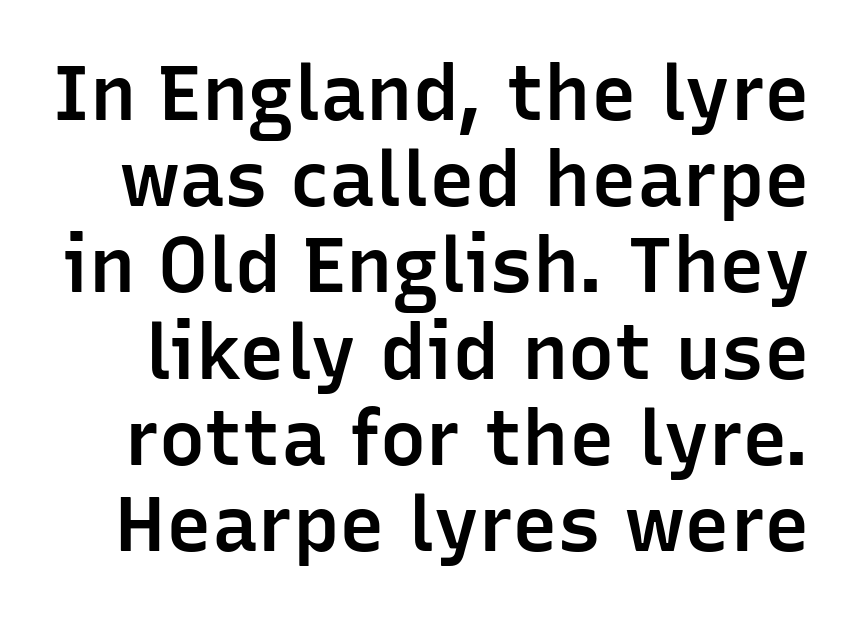
Q: Is the text bold? A: Semi-bold.
Q: Is the text italic (slanted)? A: No, it is upright.
Q: Is the typeface a serif or a sans-serif typeface? A: Sans-serif.
Q: Is the text underlined? A: No.
Q: Is the spacing between letters normal or unusually wide? A: Normal.
Q: Is the spacing between lines tight, normal or loose? A: Tight.
Q: Width (condensed, normal, or wide)? A: Normal.
Q: Stroke contrast? A: Low.
Q: x-height? A: Medium.
Q: Monospaced? A: No.
